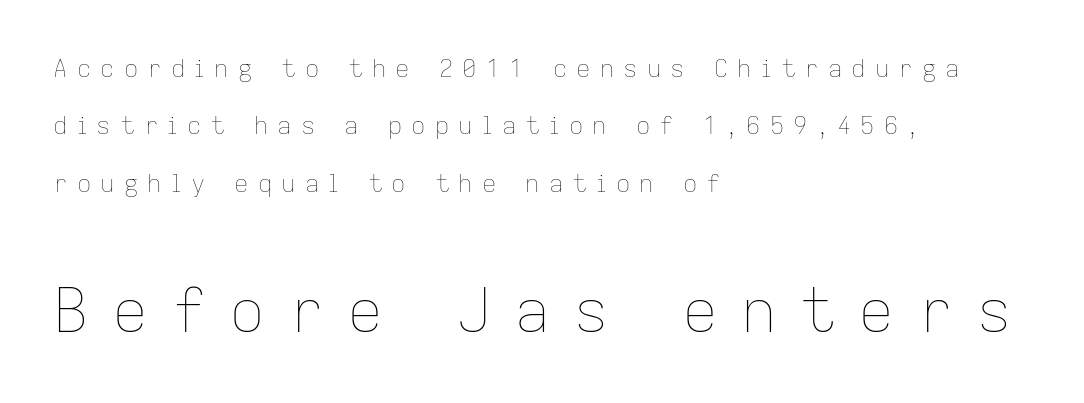
Q: Is the text bold? A: No.
Q: Is the text italic (slanted)? A: No, it is upright.
Q: Is the text underlined? A: No.
Q: How is the paragraph aligned? A: Left-aligned.
Q: Is the spacing between letters normal or unusually wide? A: Unusually wide.
Q: Is the spacing between lines tight, normal or loose? A: Loose.
Q: Which block of text is set in a larger size, the first (top) or the second (bottom)? A: The second (bottom) one.
Q: Width (condensed, normal, or wide)? A: Normal.
Q: Stroke contrast? A: Low.
Q: x-height? A: Medium.
Q: Monospaced? A: No.
